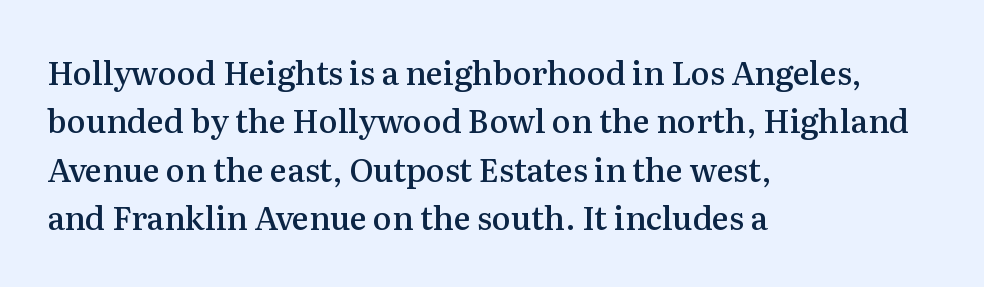
The image shows 32 px semibold serif type, upright; set left-aligned, normal line spacing (1.51x), normal letter spacing, not underlined; medium stroke contrast and a medium x-height.
